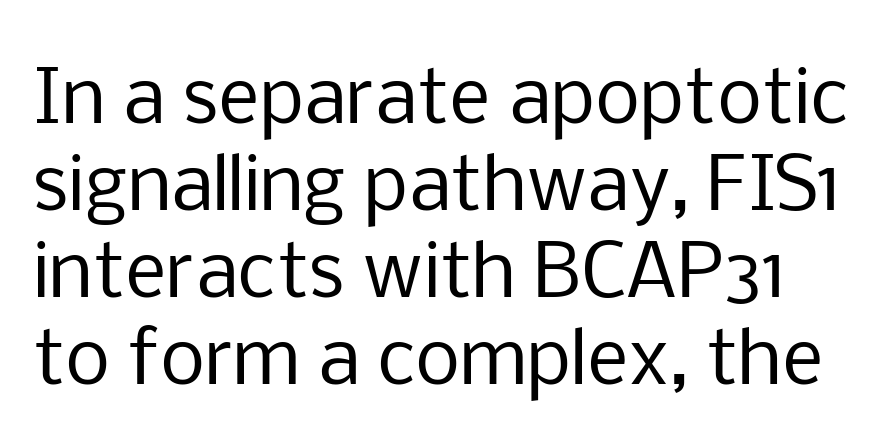
Q: Is the text bold? A: No.
Q: Is the text italic (slanted)? A: No, it is upright.
Q: Is the typeface a serif or a sans-serif typeface? A: Sans-serif.
Q: Is the text underlined? A: No.
Q: Is the spacing between letters normal or unusually wide? A: Normal.
Q: Width (condensed, normal, or wide)? A: Normal.
Q: Stroke contrast? A: Low.
Q: x-height? A: Medium.
Q: Monospaced? A: No.
